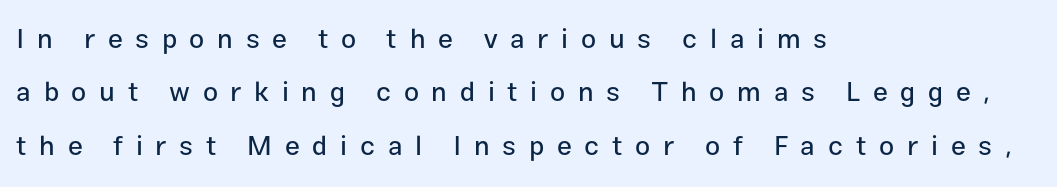
The image shows 27 px text type, upright; set left-aligned, loose line spacing (1.98x), unusually wide letter spacing (+0.47 em), not underlined.
